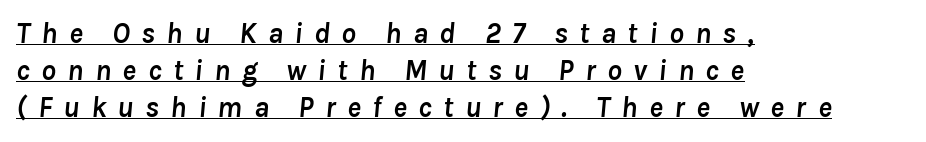
Q: Is the text bold? A: Yes.
Q: Is the text italic (slanted)? A: Yes, it leans right by about 8 degrees.
Q: Is the text underlined? A: Yes.
Q: How is the paragraph aligned? A: Left-aligned.
Q: Is the spacing between letters normal or unusually wide? A: Unusually wide.
Q: Is the spacing between lines tight, normal or loose? A: Normal.
Q: Width (condensed, normal, or wide)? A: Normal.
Q: Stroke contrast? A: Low.
Q: x-height? A: Medium.
Q: Monospaced? A: No.
